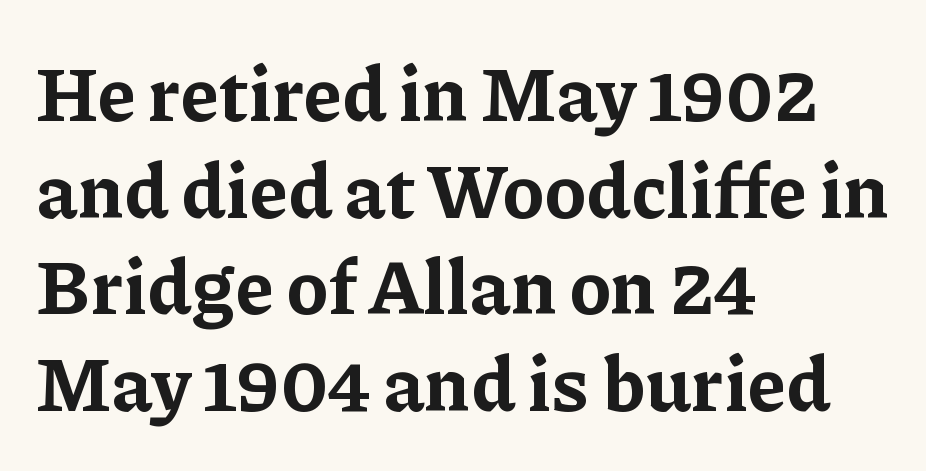
Q: Is the text bold? A: Yes.
Q: Is the text italic (slanted)? A: No, it is upright.
Q: Is the typeface a serif or a sans-serif typeface? A: Serif.
Q: Is the text underlined? A: No.
Q: How is the paragraph aligned? A: Left-aligned.
Q: Is the spacing between letters normal or unusually wide? A: Normal.
Q: Is the spacing between lines tight, normal or loose? A: Normal.
Q: Width (condensed, normal, or wide)? A: Normal.
Q: Stroke contrast? A: Low.
Q: x-height? A: Medium.
Q: Monospaced? A: No.
